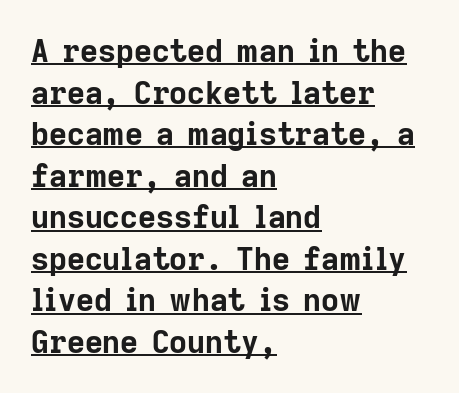
{"serif": "no", "italic": "no", "bold": "yes", "weight": "bold", "width": "normal", "stroke_contrast": "low", "x_height": "medium", "monospaced": "no", "underline": "yes", "align": "left", "line_spacing": "normal", "line_spacing_ratio": 1.34, "letter_spacing": "normal", "letter_spacing_em": 0.0, "glyph_px": 31}
